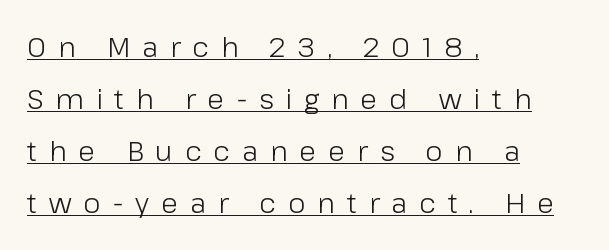
Like a heading marked for emphasis, these lines bear an underscore. Each letter keeps its own natural width here, so spacing adapts to shape. No italicization has been applied; the sample stays upright. Teacher's note: observe the even left margin — that is flush-left alignment. Nothing heavy about these letters — not bold at all.
